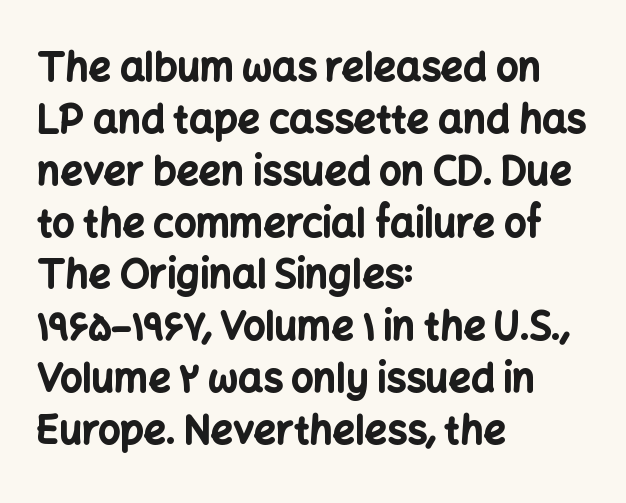
Q: Is the text bold? A: Yes.
Q: Is the text italic (slanted)? A: No, it is upright.
Q: Is the typeface a serif or a sans-serif typeface? A: Sans-serif.
Q: Is the text underlined? A: No.
Q: How is the paragraph aligned? A: Left-aligned.
Q: Is the spacing between letters normal or unusually wide? A: Normal.
Q: Is the spacing between lines tight, normal or loose? A: Normal.
Q: Width (condensed, normal, or wide)? A: Normal.
Q: Stroke contrast? A: Low.
Q: x-height? A: Medium.
Q: Monospaced? A: No.
